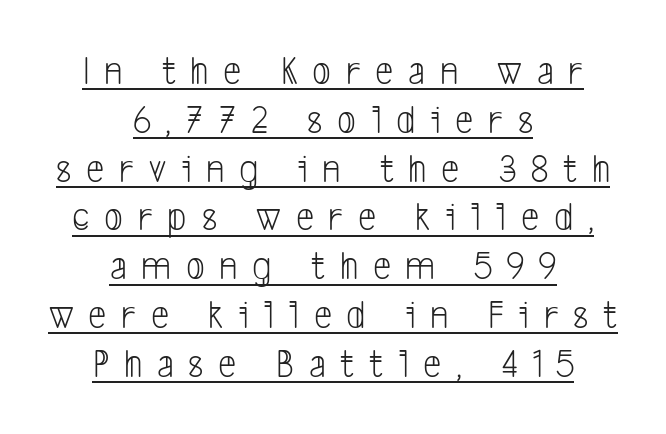
{"serif": "no", "bold": "no", "weight": "light", "width": "condensed", "stroke_contrast": "low", "x_height": "medium", "monospaced": "no", "underline": "yes", "align": "center", "line_spacing_ratio": 1.19, "letter_spacing": "wide", "letter_spacing_em": 0.36, "glyph_px": 41}
